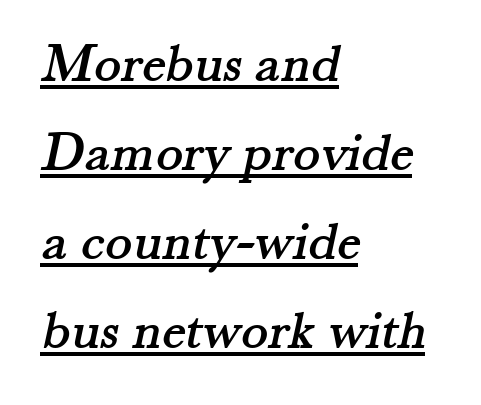
Q: Is the typeface a serif or a sans-serif typeface? A: Serif.
Q: Is the text underlined? A: Yes.
Q: How is the paragraph aligned? A: Left-aligned.
Q: Is the spacing between letters normal or unusually wide? A: Normal.
Q: Is the spacing between lines tight, normal or loose? A: Normal.
Q: Width (condensed, normal, or wide)? A: Normal.
Q: Stroke contrast? A: Medium.
Q: x-height? A: Small.
Q: Monospaced? A: No.
